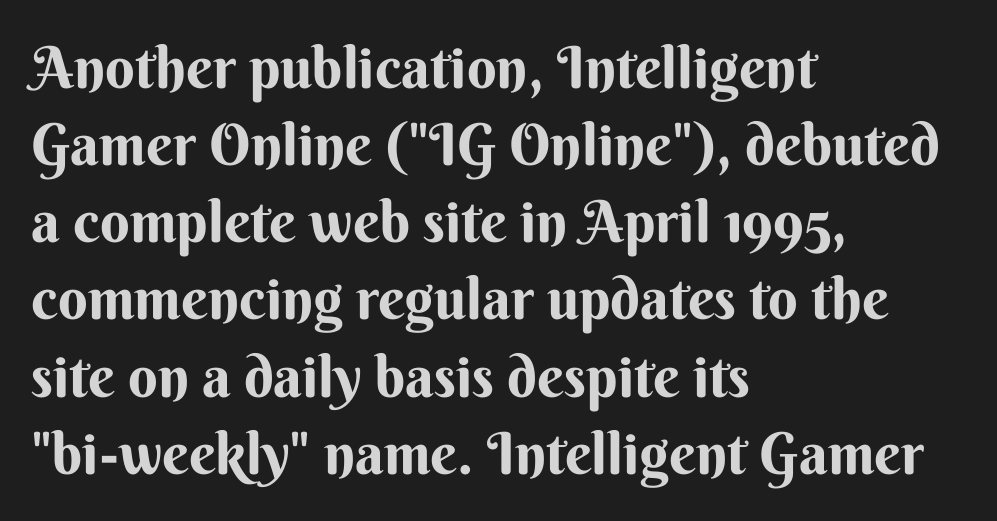
{"serif": "no", "italic": "no", "bold": "yes", "weight": "bold", "width": "normal", "stroke_contrast": "medium", "x_height": "small", "monospaced": "no", "underline": "no", "align": "left", "line_spacing": "normal", "line_spacing_ratio": 1.33, "letter_spacing": "normal", "letter_spacing_em": 0.0, "glyph_px": 58}
